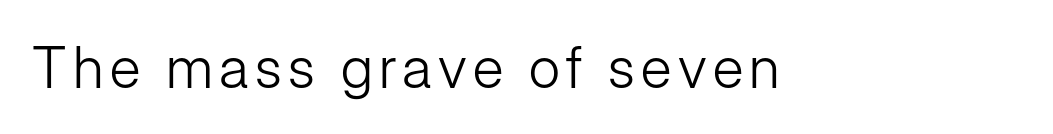
The image shows 57 px light sans-serif type, upright; set not underlined; low stroke contrast and a medium x-height.
